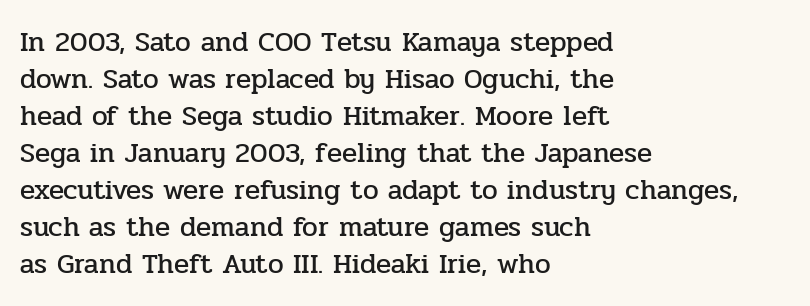
The image shows 28 px serif type, upright; set left-aligned, normal line spacing (1.32x), normal letter spacing, not underlined; low stroke contrast and a medium x-height.
